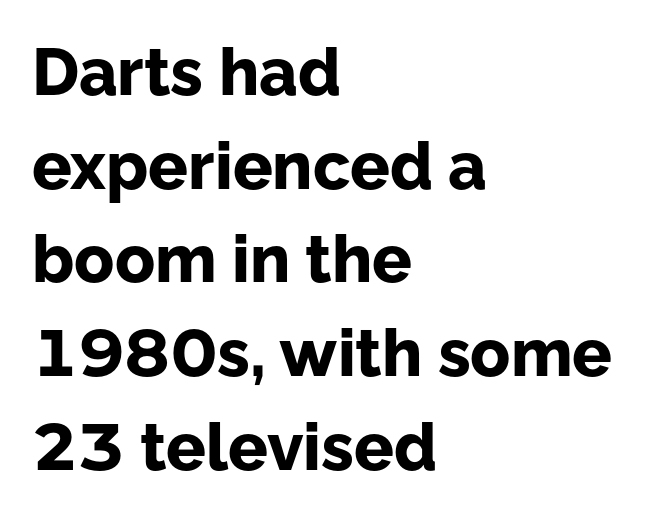
Q: Is the text bold? A: Yes.
Q: Is the text italic (slanted)? A: No, it is upright.
Q: Is the typeface a serif or a sans-serif typeface? A: Sans-serif.
Q: Is the text underlined? A: No.
Q: How is the paragraph aligned? A: Left-aligned.
Q: Is the spacing between letters normal or unusually wide? A: Normal.
Q: Is the spacing between lines tight, normal or loose? A: Normal.
Q: Width (condensed, normal, or wide)? A: Normal.
Q: Stroke contrast? A: Low.
Q: x-height? A: Medium.
Q: Monospaced? A: No.
